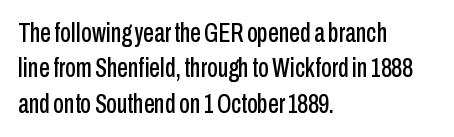
{"italic": "no", "underline": "no", "align": "left", "line_spacing": "normal", "line_spacing_ratio": 1.31, "letter_spacing": "normal", "letter_spacing_em": 0.0, "glyph_px": 27}
